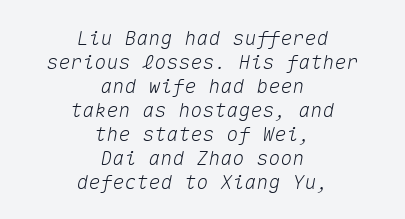
The image shows 20 px text type, italic (leaning right); set centered, line spacing 1.2x, normal letter spacing, not underlined.
